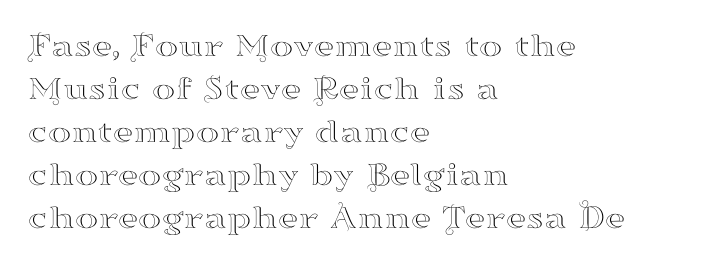
The image shows 35 px wide serif type, upright; set left-aligned, line spacing 1.23x, normal letter spacing, not underlined; high stroke contrast and a small x-height.
